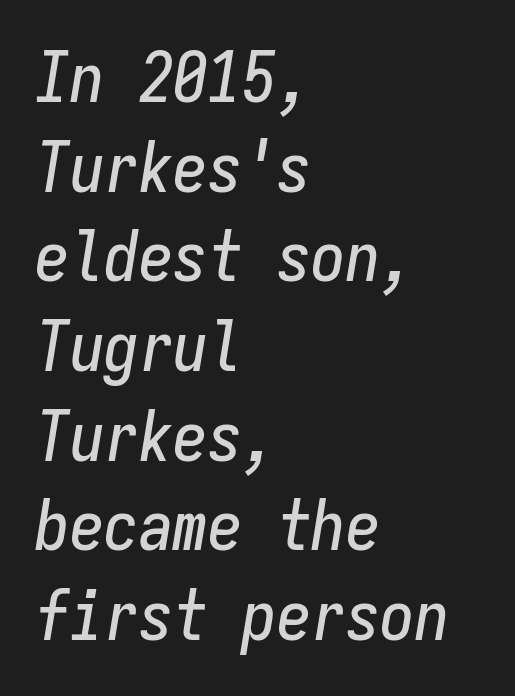
Spacing verdict: monospaced, one width for all characters. Baseline-to-baseline distance is the conventional proportion of letter height. Lines of text with bare space underneath. This sample uses an oblique cut, with every glyph tilted off the vertical.
